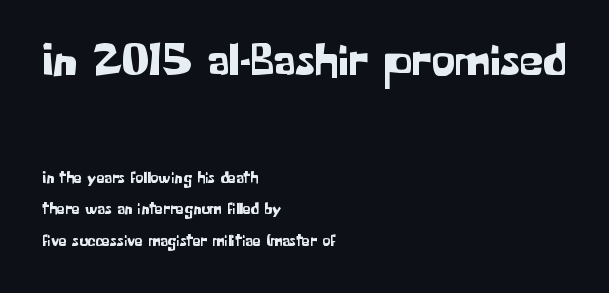
Q: Is the text italic (slanted)? A: No, it is upright.
Q: Is the typeface a serif or a sans-serif typeface? A: Sans-serif.
Q: Is the text underlined? A: No.
Q: How is the paragraph aligned? A: Left-aligned.
Q: Is the spacing between letters normal or unusually wide? A: Normal.
Q: Is the spacing between lines tight, normal or loose? A: Loose.
Q: Which block of text is set in a larger size, the first (top) or the second (bottom)? A: The first (top) one.
Q: Width (condensed, normal, or wide)? A: Normal.
Q: Stroke contrast? A: Low.
Q: x-height? A: Medium.
Q: Monospaced? A: No.
